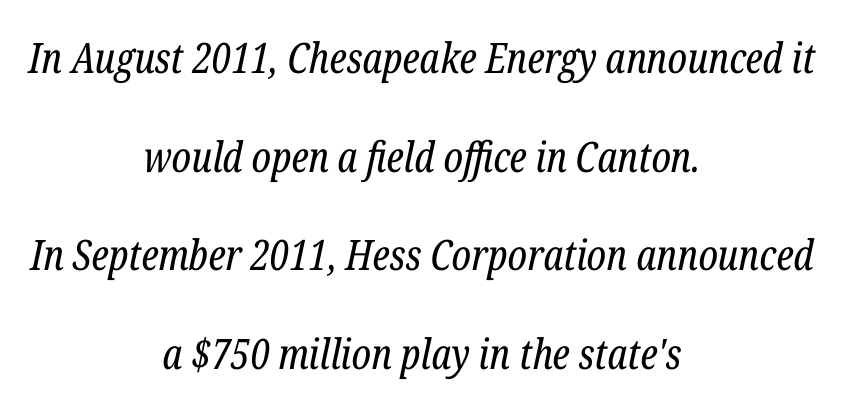
Q: Is the text bold? A: No.
Q: Is the text italic (slanted)? A: Yes, it leans right by about 12 degrees.
Q: Is the typeface a serif or a sans-serif typeface? A: Serif.
Q: Is the text underlined? A: No.
Q: How is the paragraph aligned? A: Centered.
Q: Is the spacing between letters normal or unusually wide? A: Normal.
Q: Is the spacing between lines tight, normal or loose? A: Loose.
Q: Width (condensed, normal, or wide)? A: Condensed.
Q: Stroke contrast? A: Low.
Q: x-height? A: Medium.
Q: Monospaced? A: No.
